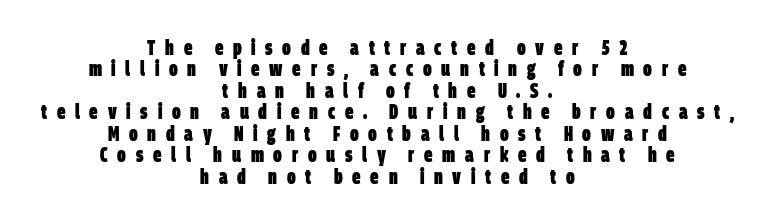
The image shows 21 px bold type; set centered, tight line spacing (1.02x), unusually wide letter spacing (+0.46 em), not underlined.
